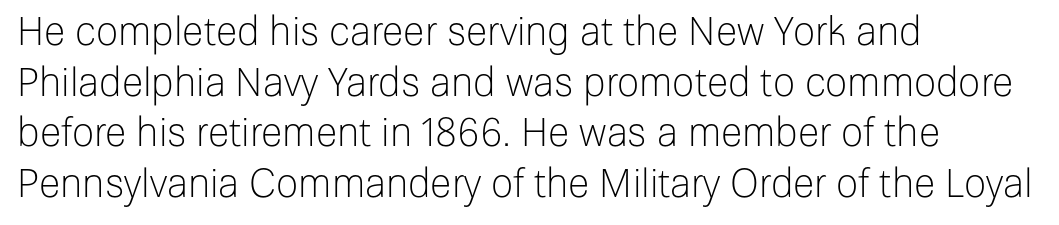
{"serif": "no", "italic": "no", "bold": "no", "weight": "light", "width": "normal", "stroke_contrast": "low", "x_height": "medium", "monospaced": "no", "underline": "no", "align": "left", "line_spacing": "normal", "line_spacing_ratio": 1.3, "letter_spacing": "normal", "letter_spacing_em": 0.0, "glyph_px": 39}
